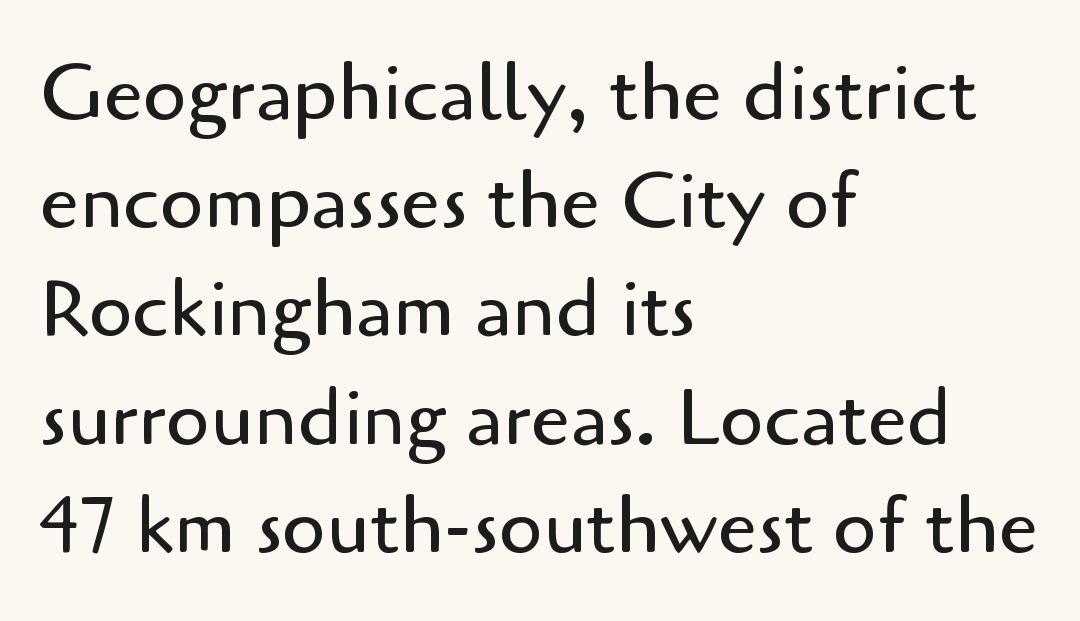
Q: Is the text bold? A: No.
Q: Is the text italic (slanted)? A: No, it is upright.
Q: Is the typeface a serif or a sans-serif typeface? A: Sans-serif.
Q: Is the text underlined? A: No.
Q: How is the paragraph aligned? A: Left-aligned.
Q: Is the spacing between letters normal or unusually wide? A: Normal.
Q: Is the spacing between lines tight, normal or loose? A: Normal.
Q: Width (condensed, normal, or wide)? A: Normal.
Q: Stroke contrast? A: Low.
Q: x-height? A: Small.
Q: Monospaced? A: No.
